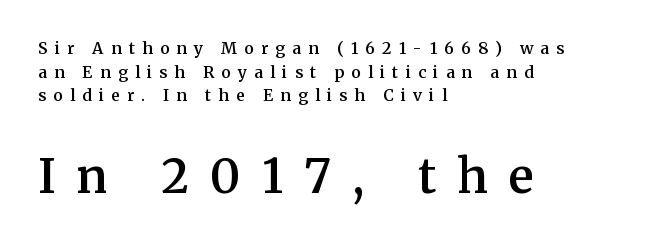
The rendering uses natural spacing where letterforms have individual widths. Every character sits straight up, as roman type does. The second block has been scaled up relative to the first. Short note: letters widely spaced. This sample keeps an unexceptional amount of space between lines.
